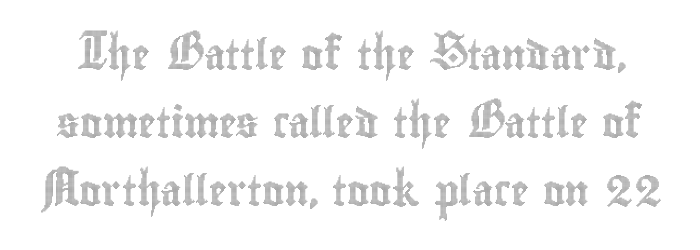
The image shows 30 px condensed type, upright; set loose line spacing (2.27x), normal letter spacing, not underlined; a small x-height.
